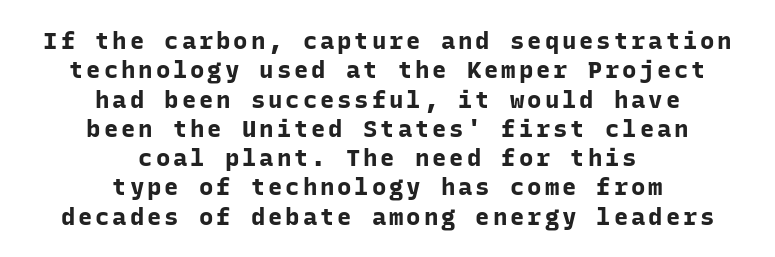
Q: Is the text bold? A: Yes.
Q: Is the text italic (slanted)? A: No, it is upright.
Q: Is the text underlined? A: No.
Q: How is the paragraph aligned? A: Centered.
